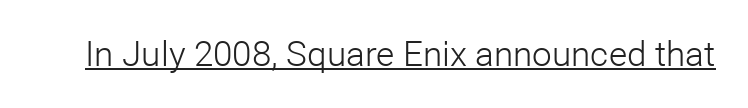
The image shows 35 px light sans-serif type, upright; set normal letter spacing, underlined; low stroke contrast and a medium x-height.
